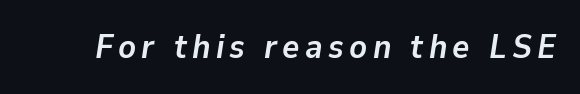
Q: Is the text bold? A: Yes.
Q: Is the text italic (slanted)? A: Yes, it leans right by about 9 degrees.
Q: Is the text underlined? A: No.
Q: Width (condensed, normal, or wide)? A: Normal.
Q: Stroke contrast? A: Low.
Q: x-height? A: Medium.
Q: Monospaced? A: No.
